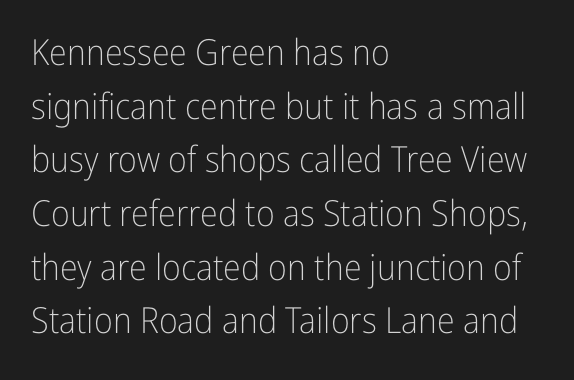
Q: Is the text bold? A: No.
Q: Is the text italic (slanted)? A: No, it is upright.
Q: Is the typeface a serif or a sans-serif typeface? A: Sans-serif.
Q: Is the text underlined? A: No.
Q: How is the paragraph aligned? A: Left-aligned.
Q: Is the spacing between letters normal or unusually wide? A: Normal.
Q: Is the spacing between lines tight, normal or loose? A: Normal.
Q: Width (condensed, normal, or wide)? A: Condensed.
Q: Stroke contrast? A: Low.
Q: x-height? A: Medium.
Q: Monospaced? A: No.
